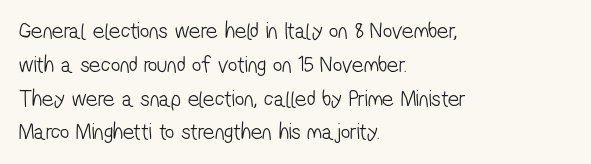
The image shows 23 px text type; set left-aligned, normal line spacing (1.47x), normal letter spacing, not underlined.
